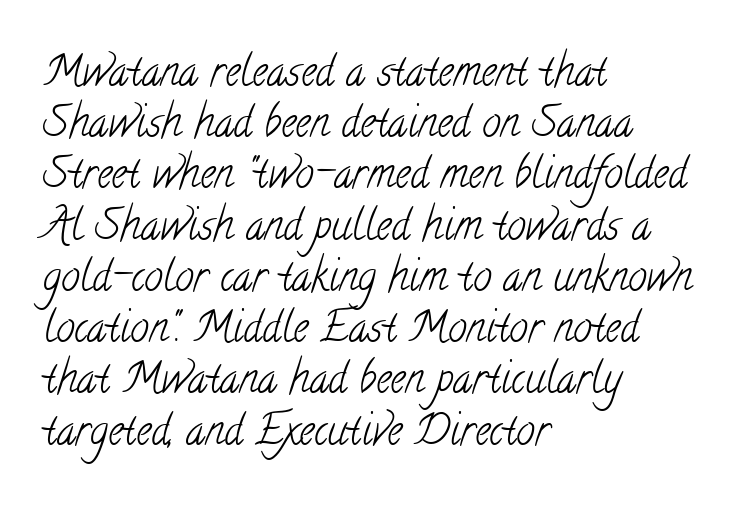
Does the copy run flush right? No — it runs flush left. You could not count columns in this text — the font is proportionally spaced. The gap between lines stays unmarked. Stroke mass is kept to a normal reading level or below.
